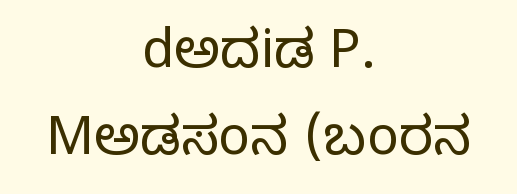
The image shows 53 px regular-weight serif type, upright; set centered, normal line spacing (1.64x), normal letter spacing, not underlined; low stroke contrast and a large x-height.
